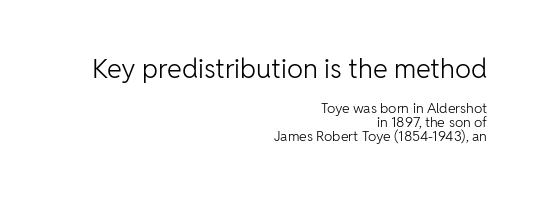
The image shows 27 px text type, upright; set right-aligned, tight line spacing (0.99x), normal letter spacing, not underlined; the first (top) block is 1.93x larger.
